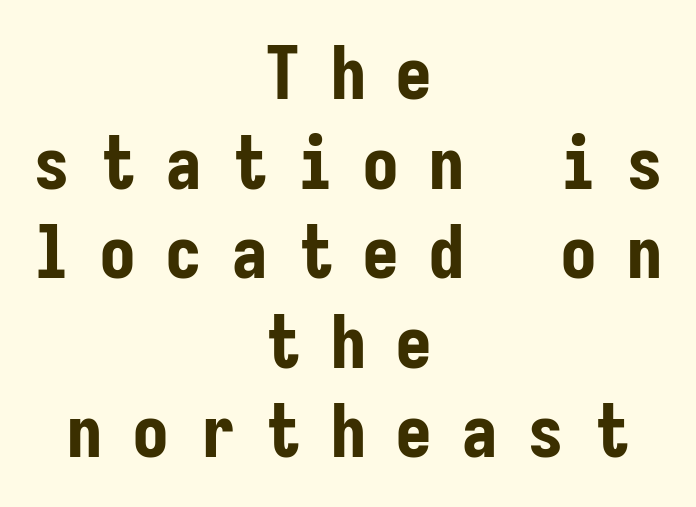
The horizontal fit of the characters is loose and conspicuously gappy. Every character here occupies the same horizontal width, giving the sample a typewriter-like rhythm. What kind of face is this? One without serifs — a sans. A full-strength bold gives these letters their thick strokes. The whitespace from short lines is split evenly between both sides.
